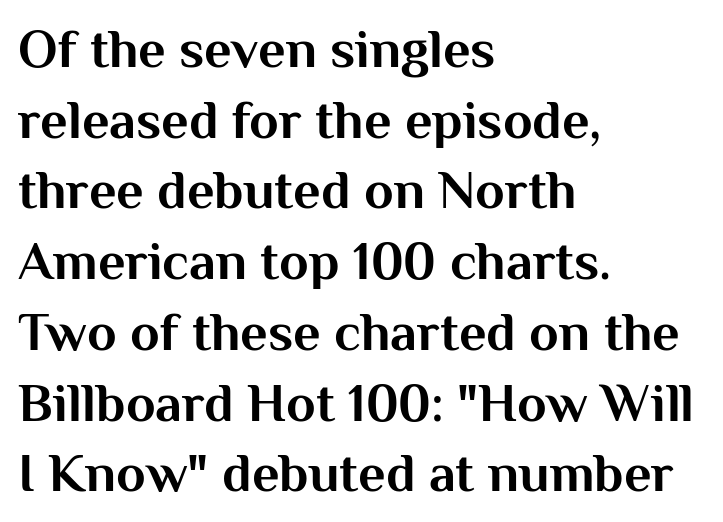
Its strokes are broad and dark, the hallmark of bold type. A bare baseline throughout the passage. Is this a sans? Yes — the strokes have no serifs. This sample uses plain, unmodified letter spacing. Each new line begins a customary step beneath the previous one.
